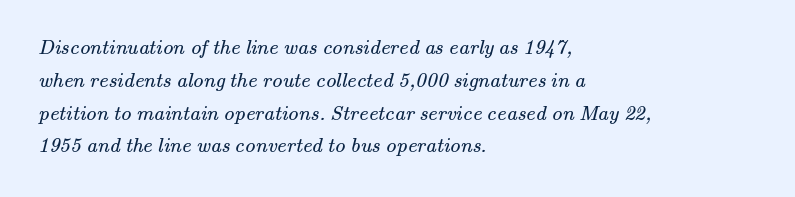
{"bold": "no", "underline": "no", "align": "left", "line_spacing": "normal", "line_spacing_ratio": 1.56, "letter_spacing": "normal", "letter_spacing_em": 0.0, "glyph_px": 21}
